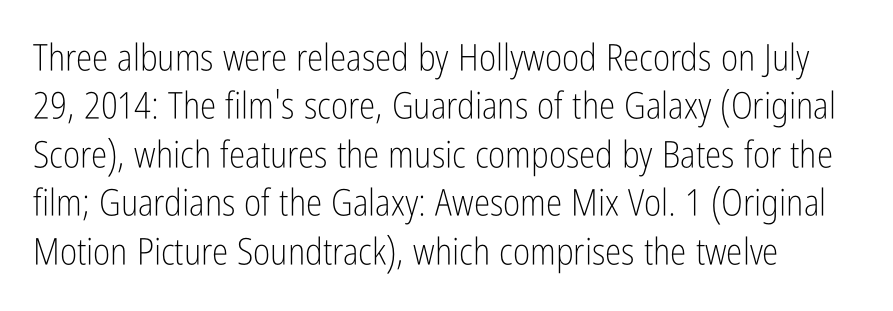
Observe the ordinary spacing: letters are neighbours, not strangers. No extra ink here — the face is not bold. Any mark beneath the type? The region is blank. The axis of the letterforms is exactly vertical. Evenly set lines give the paragraph a standard silhouette.
